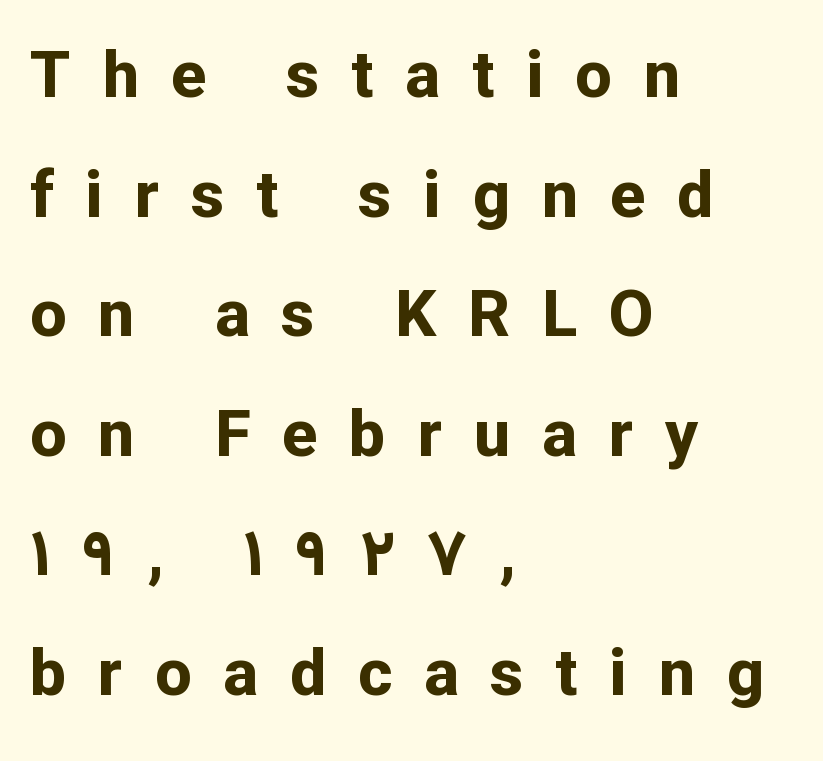
The glyphs are unaccompanied by any horizontal stroke below them. The line texture is sparse and dotted thanks to wide tracking. The setting favours the left margin, as ordinary paragraphs usually do. Caption: bold face, heavy strokes. The text was rendered using a sans face with plain stroke endings.
